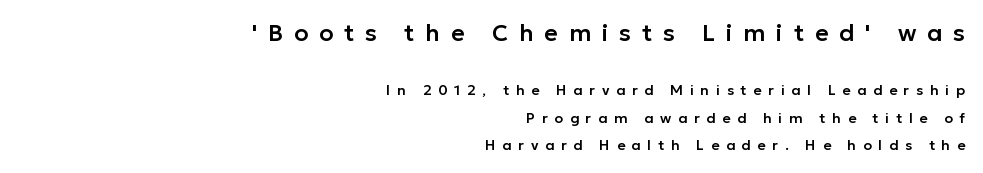
The lines are spread far apart with generous leading. Words float on clear page, feet unadorned. The setting favours the right margin, as signatures and pull-quotes sometimes do. Bigger letters appear in the top chunk; the bottom chunk is reduced. Spacing between characters has been opened up far beyond the box default. Style check: upright.
